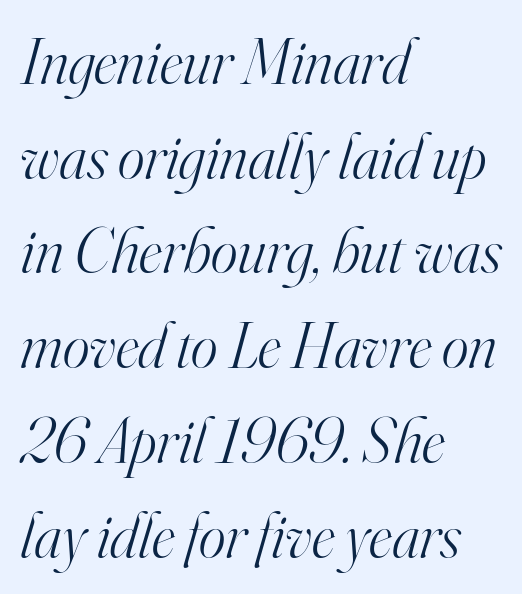
{"serif": "yes", "italic": "yes", "lean": "right", "slant_degrees": 16, "bold": "no", "weight": "light", "width": "normal", "stroke_contrast": "high", "x_height": "small", "monospaced": "no", "underline": "no", "align": "left", "line_spacing": "normal", "line_spacing_ratio": 1.48, "letter_spacing": "normal", "letter_spacing_em": 0.0, "glyph_px": 64}
